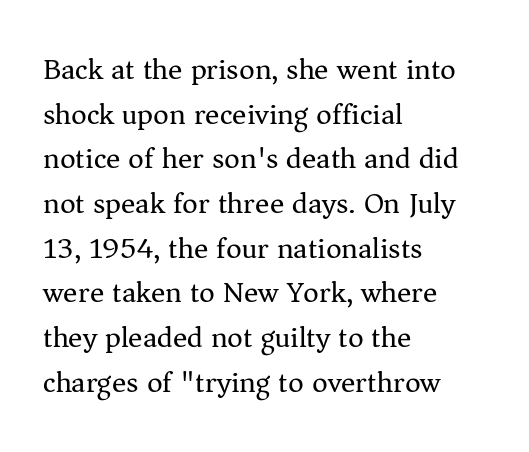
{"serif": "yes", "italic": "no", "bold": "no", "weight": "regular", "width": "normal", "stroke_contrast": "medium", "x_height": "medium", "monospaced": "no", "underline": "no", "align": "left", "line_spacing": "normal", "line_spacing_ratio": 1.49, "letter_spacing": "normal", "letter_spacing_em": 0.0, "glyph_px": 30}
